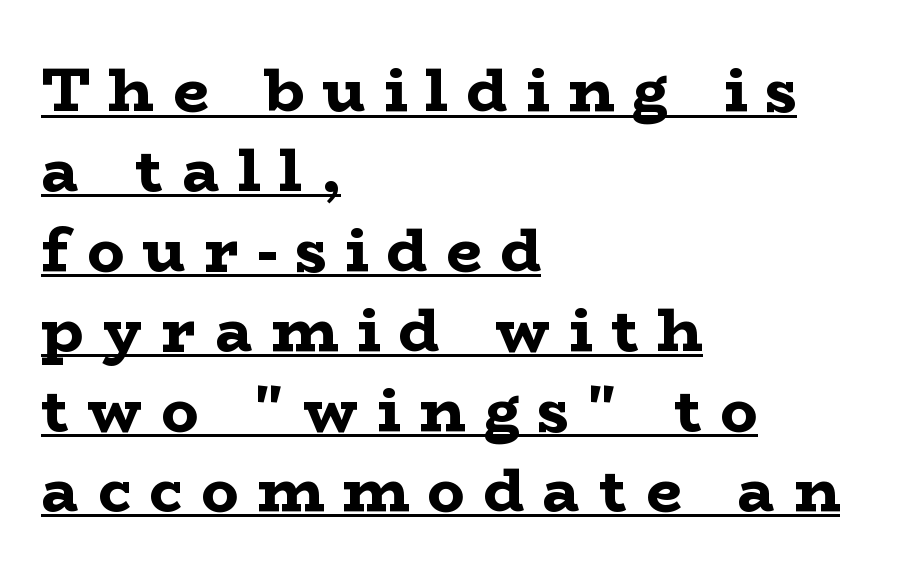
Q: Is the text bold? A: Yes.
Q: Is the text italic (slanted)? A: No, it is upright.
Q: Is the typeface a serif or a sans-serif typeface? A: Serif.
Q: Is the text underlined? A: Yes.
Q: How is the paragraph aligned? A: Left-aligned.
Q: Is the spacing between letters normal or unusually wide? A: Unusually wide.
Q: Is the spacing between lines tight, normal or loose? A: Normal.
Q: Width (condensed, normal, or wide)? A: Wide.
Q: Stroke contrast? A: Low.
Q: x-height? A: Medium.
Q: Monospaced? A: No.
